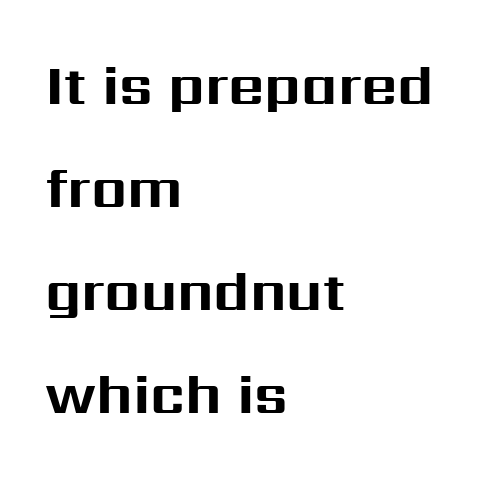
The image shows 56 px bold sans-serif type, upright; set left-aligned, line spacing 1.84x, normal letter spacing, not underlined; medium stroke contrast and a medium x-height.
